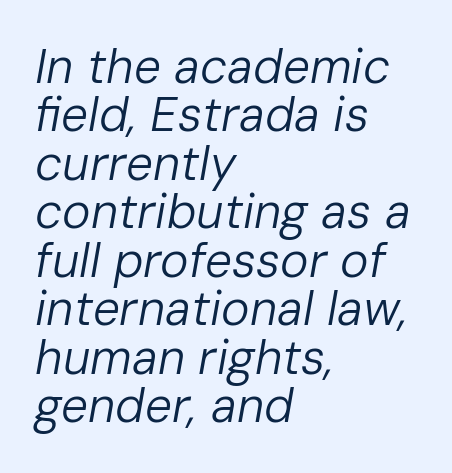
Check the space under the baseline: it is left empty. Observe the lean: these are italic letterforms. The horizontal fit of the characters is conventional and even. All the whitespace from short lines collects on the right. These lines are rendered in a variable-pitch font. The leading is snug, giving the passage a crowded texture.
